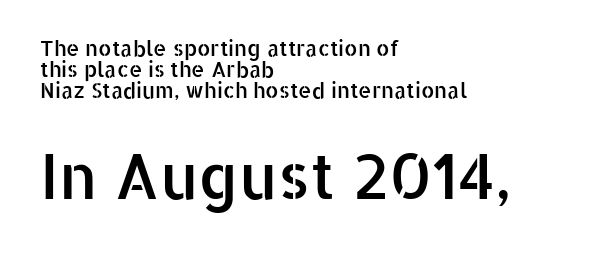
{"serif": "no", "italic": "no", "width": "normal", "stroke_contrast": "low", "x_height": "medium", "monospaced": "no", "underline": "no", "align": "left", "line_spacing": "tight", "line_spacing_ratio": 0.99, "letter_spacing": "normal", "letter_spacing_em": 0.0, "larger_block": "second", "size_ratio": 2.95, "glyph_px": 62}
